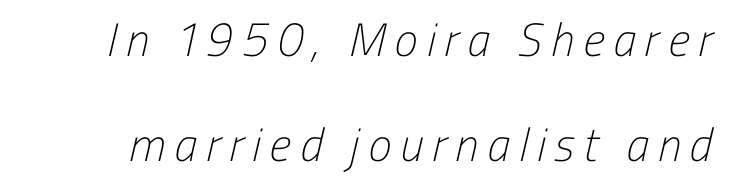
The image shows 47 px light, condensed sans-serif type; set loose line spacing (2.24x), not underlined; low stroke contrast and a medium x-height.
